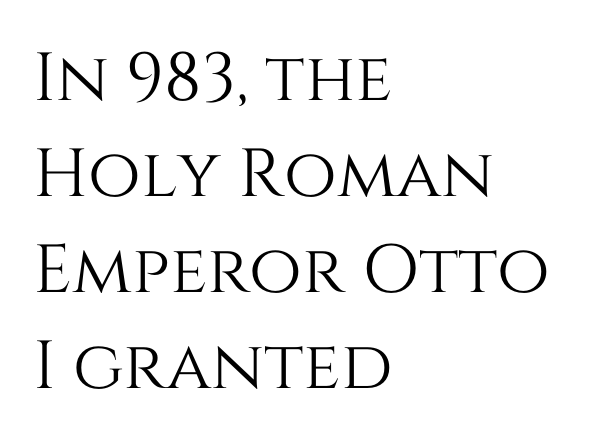
Q: Is the text italic (slanted)? A: No, it is upright.
Q: Is the text underlined? A: No.
Q: How is the paragraph aligned? A: Left-aligned.
Q: Is the spacing between letters normal or unusually wide? A: Normal.
Q: Is the spacing between lines tight, normal or loose? A: Normal.
Q: Width (condensed, normal, or wide)? A: Normal.
Q: Stroke contrast? A: Medium.
Q: x-height? A: Large.
Q: Monospaced? A: No.
